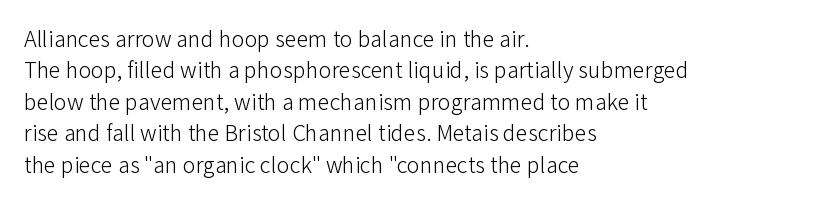
{"italic": "no", "bold": "no", "underline": "no", "align": "left", "line_spacing": "normal", "line_spacing_ratio": 1.31, "letter_spacing": "normal", "letter_spacing_em": 0.0, "glyph_px": 24}
